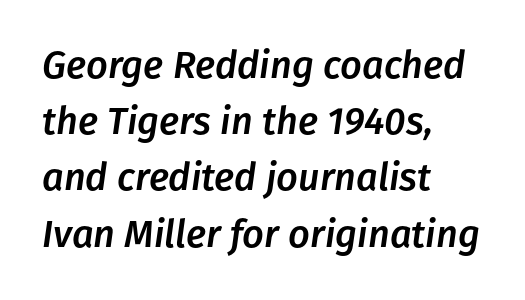
Typeset ragged right — the left edge is the straight one. Spacing verdict: proportional, widths tailored to each character. Observe the ordinary spacing: letters are neighbours, not strangers. No word sits above an underline. When letters slant like this, we call the style italic. In terms of leading, this rendering sits right in the middle.
